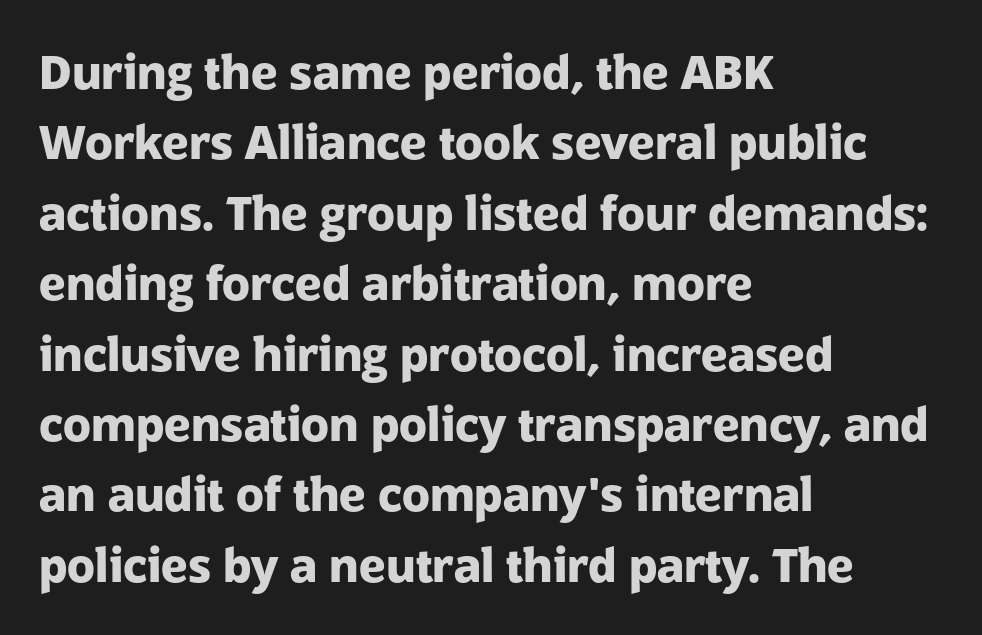
The image shows 46 px heavy sans-serif type, upright; set left-aligned, normal line spacing (1.53x), normal letter spacing, not underlined; low stroke contrast and a medium x-height.
